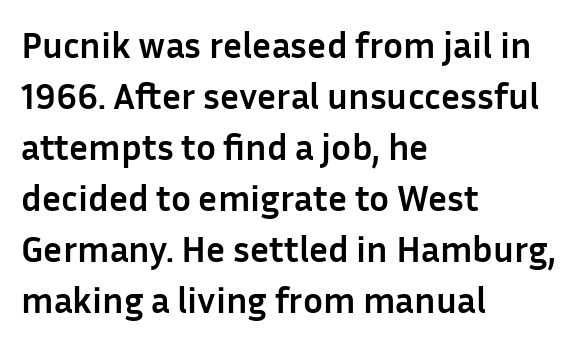
Q: Is the text bold? A: Yes.
Q: Is the text italic (slanted)? A: No, it is upright.
Q: Is the typeface a serif or a sans-serif typeface? A: Sans-serif.
Q: Is the text underlined? A: No.
Q: How is the paragraph aligned? A: Left-aligned.
Q: Is the spacing between letters normal or unusually wide? A: Normal.
Q: Is the spacing between lines tight, normal or loose? A: Normal.
Q: Width (condensed, normal, or wide)? A: Normal.
Q: Stroke contrast? A: Low.
Q: x-height? A: Medium.
Q: Monospaced? A: No.
